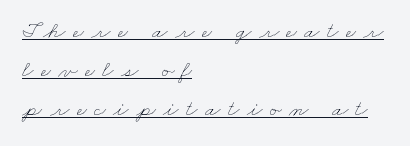
Line spacing here is normal. Honestly, the letter spacing is so wide it's the main thing you notice. Line starts are locked; line ends wander. Compared with a typical body face, this is equally light or lighter still. Caption: lettering with a line underneath.
